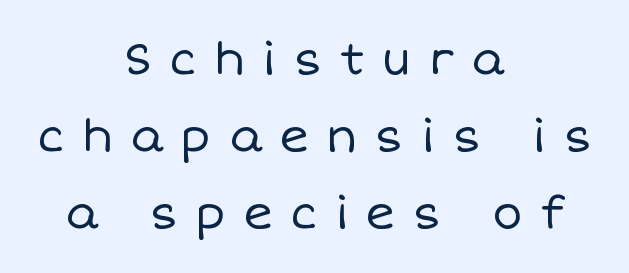
{"italic": "no", "bold": "no", "weight": "regular", "width": "normal", "stroke_contrast": "low", "x_height": "large", "monospaced": "no", "underline": "no", "align": "center", "line_spacing_ratio": 1.71, "letter_spacing": "wide", "letter_spacing_em": 0.38, "glyph_px": 45}
